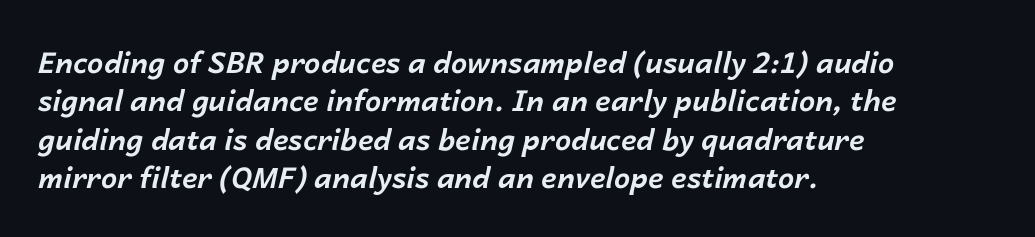
The image shows 29 px bold type, italic (leaning right); set left-aligned, normal line spacing (1.32x), normal letter spacing, not underlined; low stroke contrast and a medium x-height.
